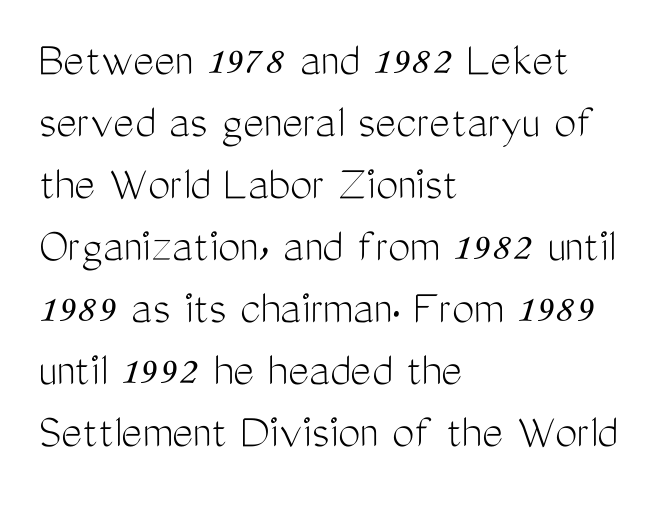
The image shows 50 px light, condensed sans-serif type, upright; set left-aligned, line spacing 1.24x, normal letter spacing, not underlined; medium stroke contrast and a medium x-height.
